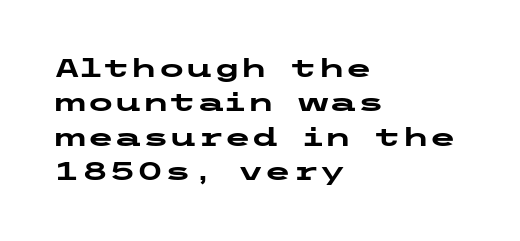
The image shows 25 px bold type, upright; set left-aligned, normal line spacing (1.38x), normal letter spacing, not underlined.
